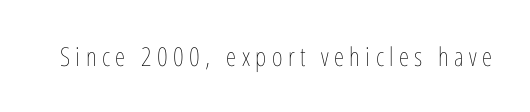
Q: Is the text bold? A: No.
Q: Is the text italic (slanted)? A: No, it is upright.
Q: Is the text underlined? A: No.
Q: Is the spacing between letters normal or unusually wide? A: Unusually wide.
